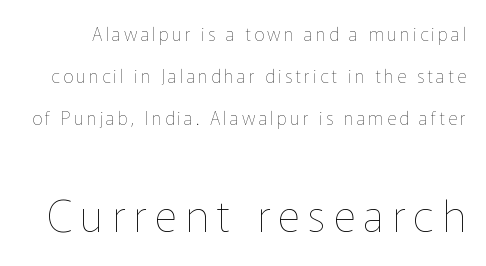
The image shows 44 px thin type, upright; set loose line spacing (2.32x), not underlined; the second (bottom) block is 2.44x larger; low stroke contrast and a medium x-height.
